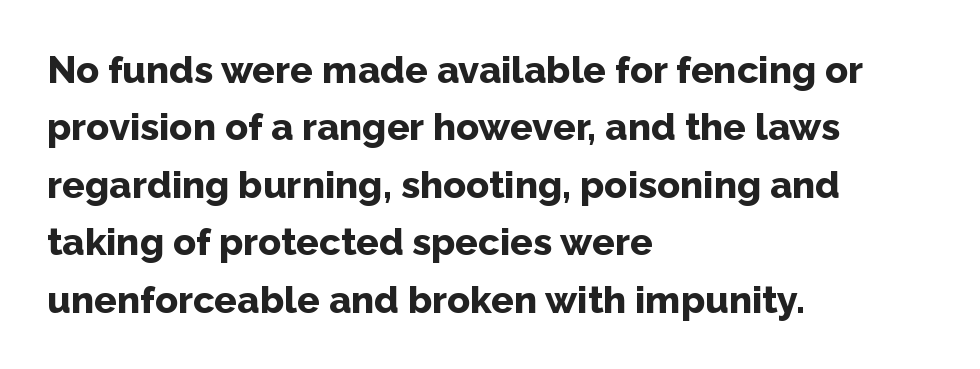
The image shows 38 px bold sans-serif type, upright; set left-aligned, normal line spacing (1.51x), normal letter spacing, not underlined; low stroke contrast and a medium x-height.
